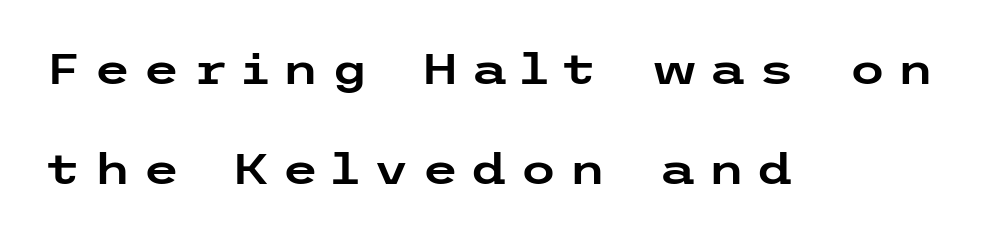
The image shows 42 px wide sans-serif type, upright; set left-aligned, loose line spacing (2.38x), unusually wide letter spacing (+0.29 em), not underlined; low stroke contrast and a medium x-height.
